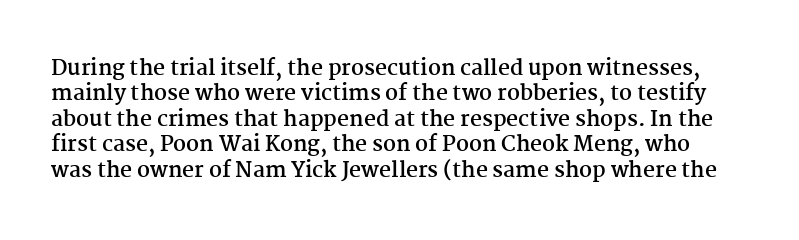
{"italic": "no", "bold": "yes", "underline": "no", "line_spacing_ratio": 1.21, "letter_spacing": "normal", "letter_spacing_em": 0.0, "glyph_px": 21}
